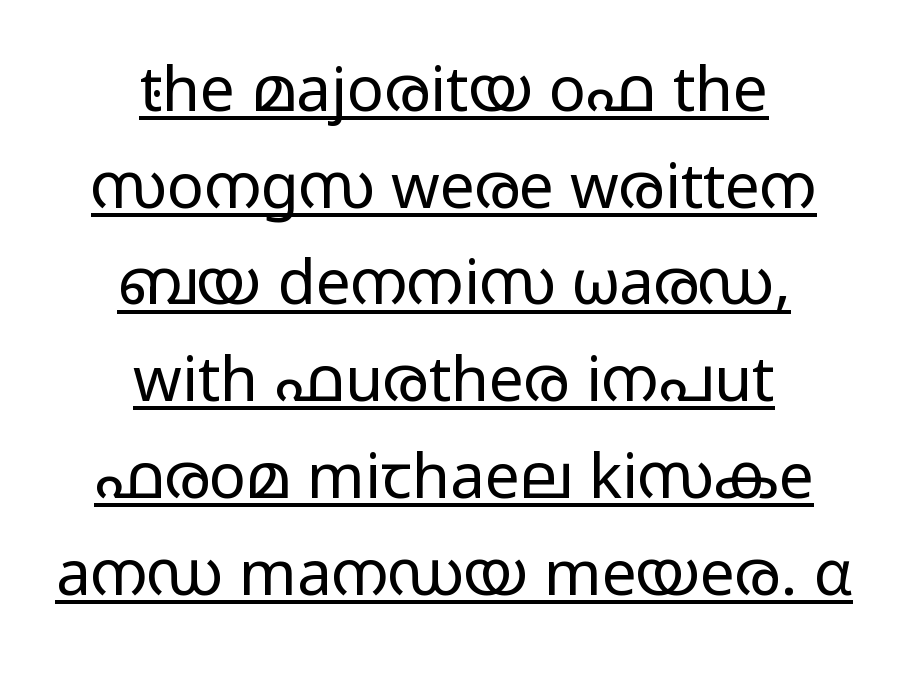
The glyphs in this specimen are sans serif. This sample uses an upright cut, with every glyph sitting square on the baseline. Here the designer chose a conventional face with non-uniform glyph widths. Tracking here is standard; glyphs follow each other at the usual distance. One glance says typical: line gaps are just what's usual. The setting favours the middle, as headings and verse often do.
